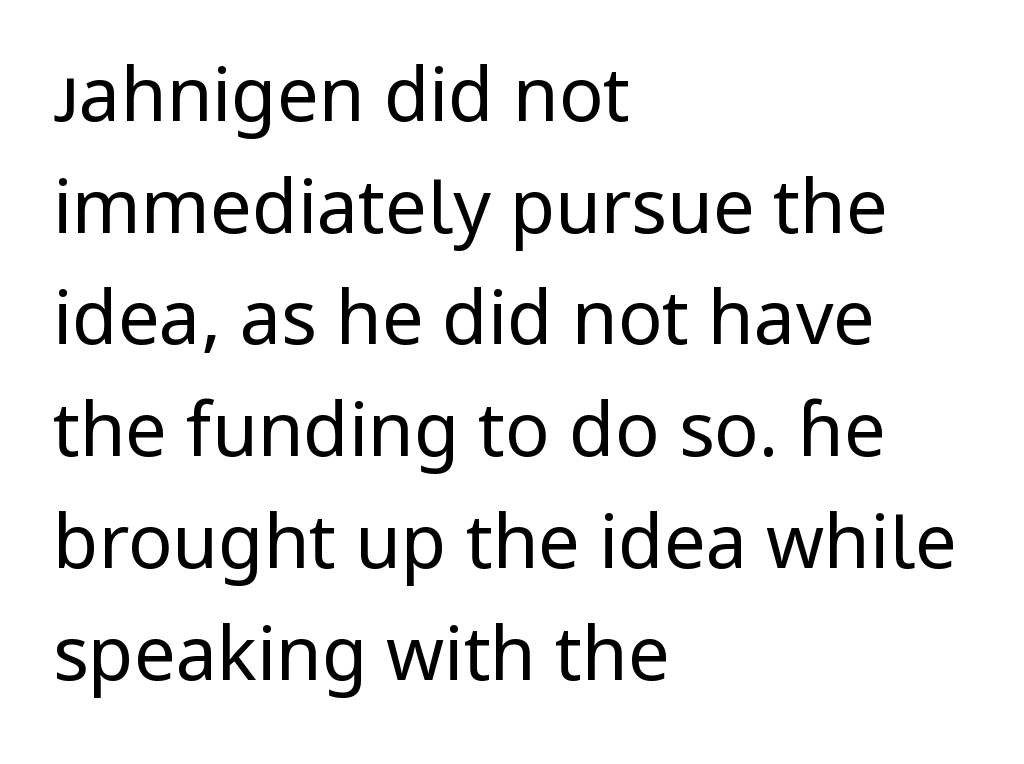
The passage shown is not underscored anywhere. Designer's note — italics off, roman on. These lines are rendered in a variable-pitch font. The tracking reads as untouched default to a designer's eye. I'd call this a sans setting — the letters go barefoot.
